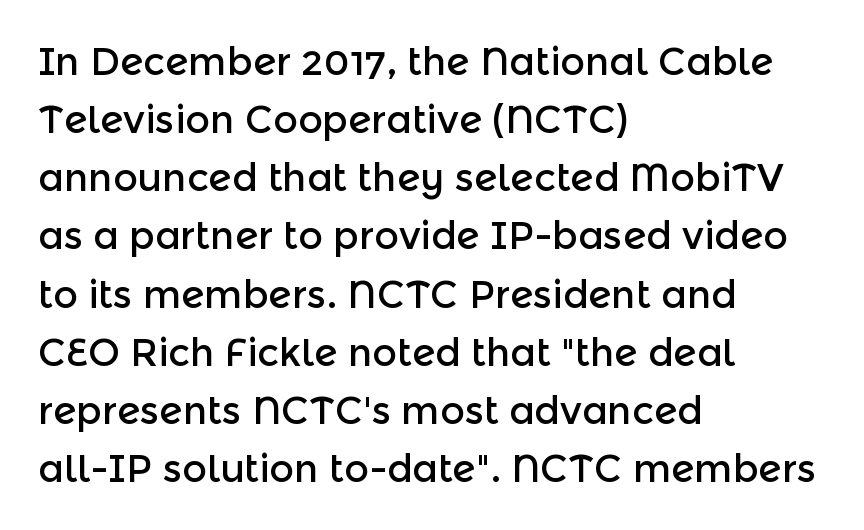
The image shows 38 px sans-serif type, upright; set left-aligned, normal line spacing (1.53x), normal letter spacing, not underlined; a medium x-height.
